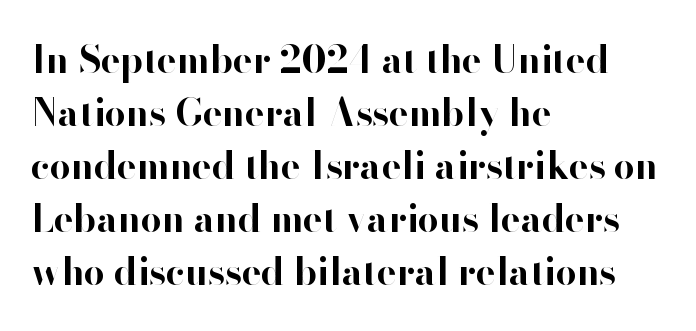
{"serif": "no", "italic": "no", "bold": "yes", "weight": "bold", "width": "normal", "stroke_contrast": "high", "x_height": "small", "monospaced": "no", "underline": "no", "align": "left", "line_spacing": "normal", "line_spacing_ratio": 1.43, "letter_spacing": "normal", "letter_spacing_em": 0.0, "glyph_px": 37}
